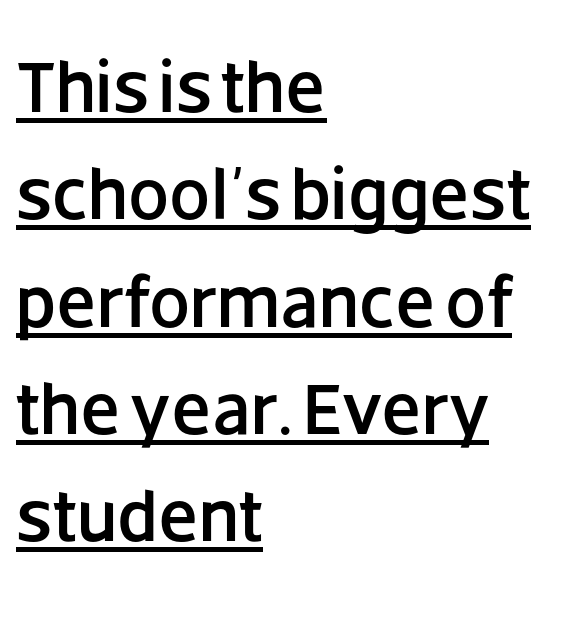
Q: Is the text italic (slanted)? A: No, it is upright.
Q: Is the typeface a serif or a sans-serif typeface? A: Sans-serif.
Q: Is the text underlined? A: Yes.
Q: How is the paragraph aligned? A: Left-aligned.
Q: Is the spacing between letters normal or unusually wide? A: Normal.
Q: Is the spacing between lines tight, normal or loose? A: Normal.
Q: Width (condensed, normal, or wide)? A: Normal.
Q: Stroke contrast? A: Low.
Q: x-height? A: Large.
Q: Monospaced? A: No.
